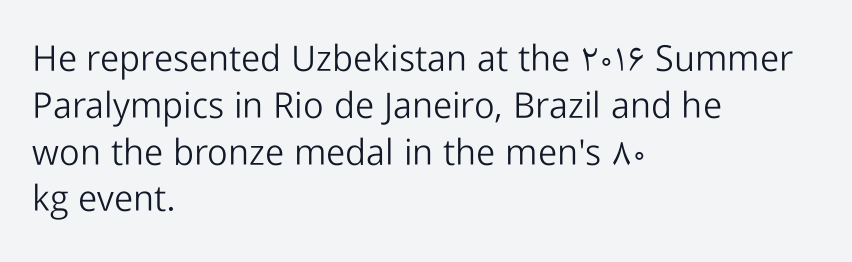
{"serif": "no", "italic": "no", "bold": "no", "weight": "light", "width": "normal", "stroke_contrast": "low", "x_height": "medium", "monospaced": "no", "underline": "no", "align": "left", "line_spacing": "normal", "line_spacing_ratio": 1.3, "letter_spacing": "normal", "letter_spacing_em": 0.0, "glyph_px": 36}
